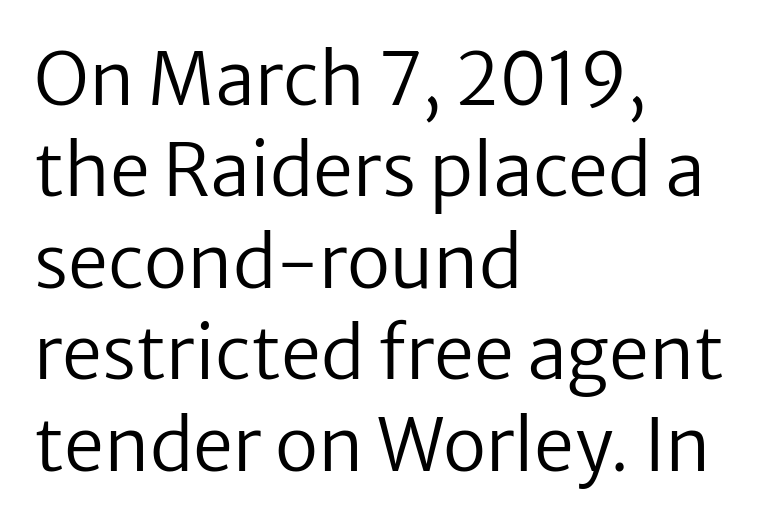
{"serif": "no", "italic": "no", "bold": "no", "weight": "regular", "width": "normal", "stroke_contrast": "low", "x_height": "medium", "monospaced": "no", "underline": "no", "align": "left", "line_spacing": "normal", "line_spacing_ratio": 1.27, "letter_spacing": "normal", "letter_spacing_em": 0.0, "glyph_px": 72}
